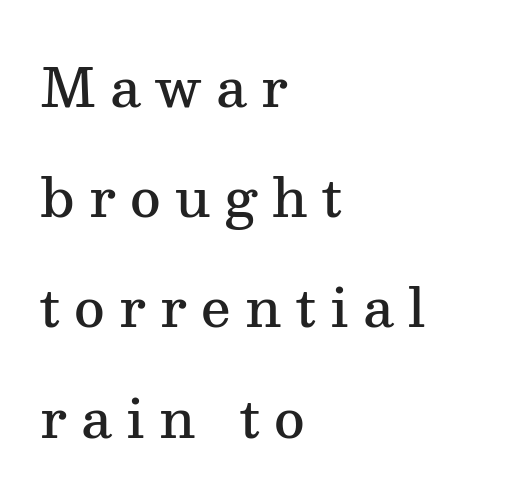
{"serif": "yes", "italic": "no", "bold": "semi", "weight": "semibold", "width": "normal", "stroke_contrast": "medium", "x_height": "medium", "monospaced": "no", "underline": "no", "align": "left", "line_spacing": "loose", "line_spacing_ratio": 2.08, "letter_spacing": "wide", "letter_spacing_em": 0.27, "glyph_px": 53}
